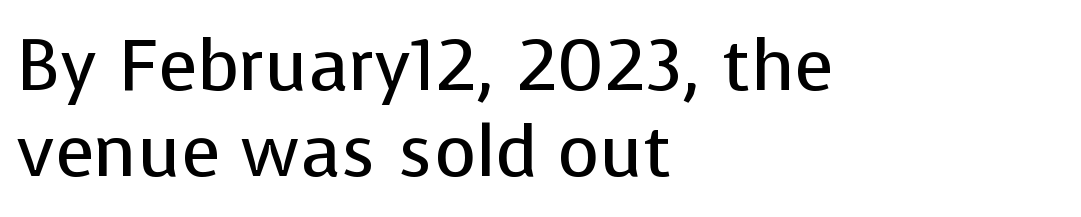
The zone under the glyphs is completely vacant. The passage shown is typed in a proportional face where columns would drift. Compared with typical body copy, the letter spacing here is the same. Does the type have serifs? No, each stem ends abruptly. Leftover space on each line is placed entirely after the last word. Is there any slant? The stems are plumb.
